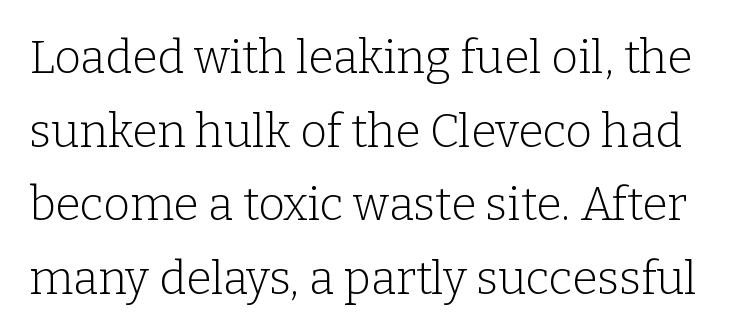
Observe the serifs anchoring each vertical stroke in this sample. Proportional: the letters do not fall into vertical columns. The passage shown is not underscored anywhere. This block has exactly the height ordinary leading produces.
